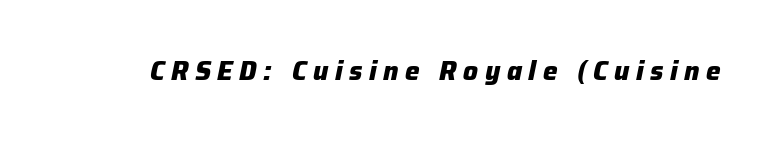
Q: Is the text bold? A: Yes.
Q: Is the text italic (slanted)? A: Yes, it leans right by about 12 degrees.
Q: Is the text underlined? A: No.
Q: Is the spacing between letters normal or unusually wide? A: Unusually wide.
